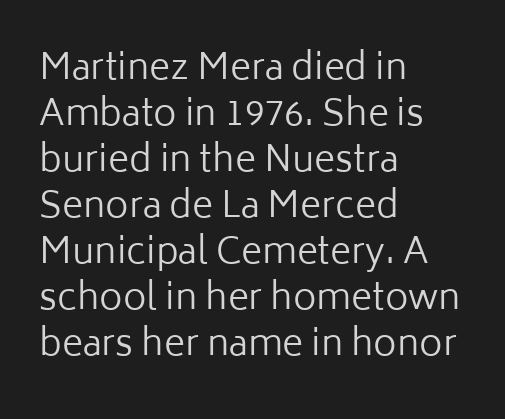
The image shows 36 px regular-weight sans-serif type, upright; set left-aligned, normal line spacing (1.28x), normal letter spacing, not underlined; low stroke contrast and a medium x-height.
